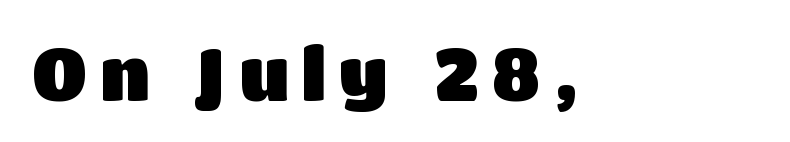
Q: Is the text bold? A: Yes.
Q: Is the text italic (slanted)? A: No, it is upright.
Q: Is the typeface a serif or a sans-serif typeface? A: Sans-serif.
Q: Is the text underlined? A: No.
Q: How is the paragraph aligned? A: Left-aligned.
Q: Width (condensed, normal, or wide)? A: Normal.
Q: Stroke contrast? A: Low.
Q: x-height? A: Large.
Q: Monospaced? A: No.
